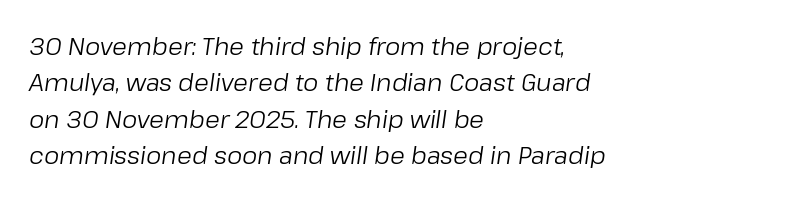
This is oblique type, the kind used for emphasis or titles. Compared with a centered layout, this one pins lines to the left instead. Line spacing here is normal. No extra ink here — the face is not bold. Anything drawn beneath the words? Only blank space. What stands out about the letter spacing? Nothing — it is the standard amount.
